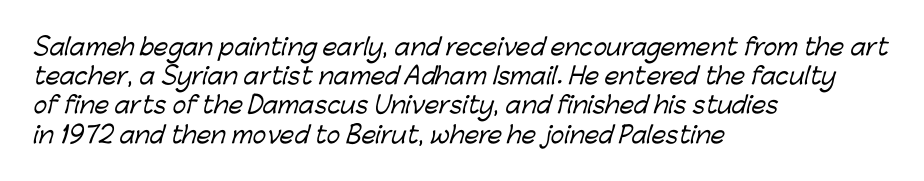
This rendering features lettering with no underline. Leading: standard. This rendering uses left alignment, leaving the right contour irregular. The passage shown has conventional tracking throughout.
